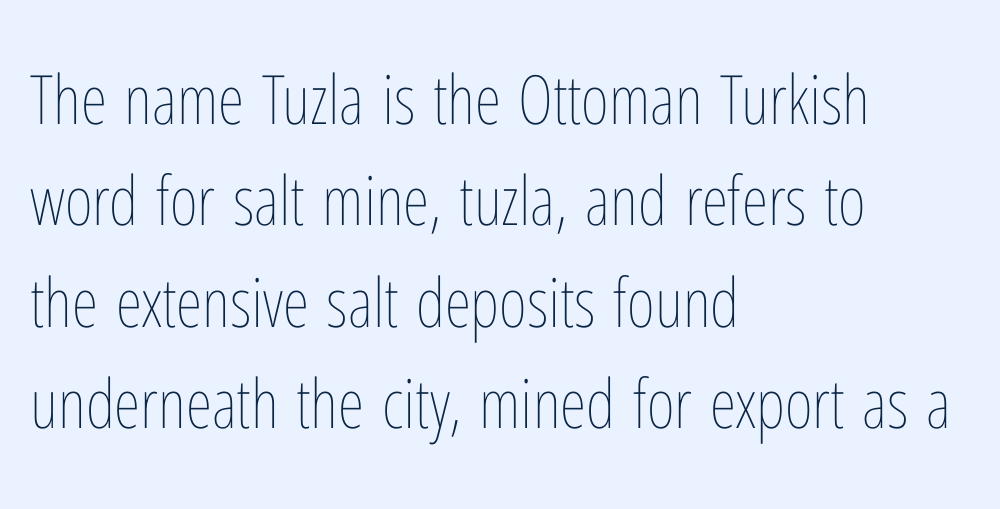
This rendering uses left alignment, leaving the right contour irregular. This sample keeps an unexceptional amount of space between lines. Short note: letters normally spaced. Honestly, there is no underline to notice here at all.
